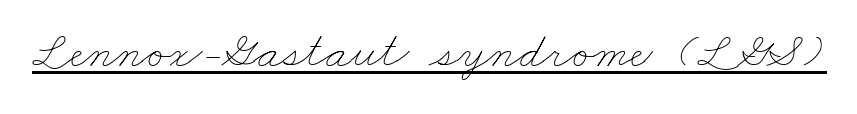
{"bold": "no", "weight": "thin", "width": "wide", "stroke_contrast": "low", "x_height": "small", "monospaced": "no", "underline": "yes", "letter_spacing": "normal", "letter_spacing_em": 0.0, "glyph_px": 51}
